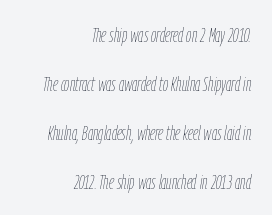
Q: Is the text bold? A: No.
Q: Is the text italic (slanted)? A: Yes, it leans right by about 9 degrees.
Q: Is the text underlined? A: No.
Q: How is the paragraph aligned? A: Right-aligned.
Q: Is the spacing between letters normal or unusually wide? A: Normal.
Q: Is the spacing between lines tight, normal or loose? A: Loose.
